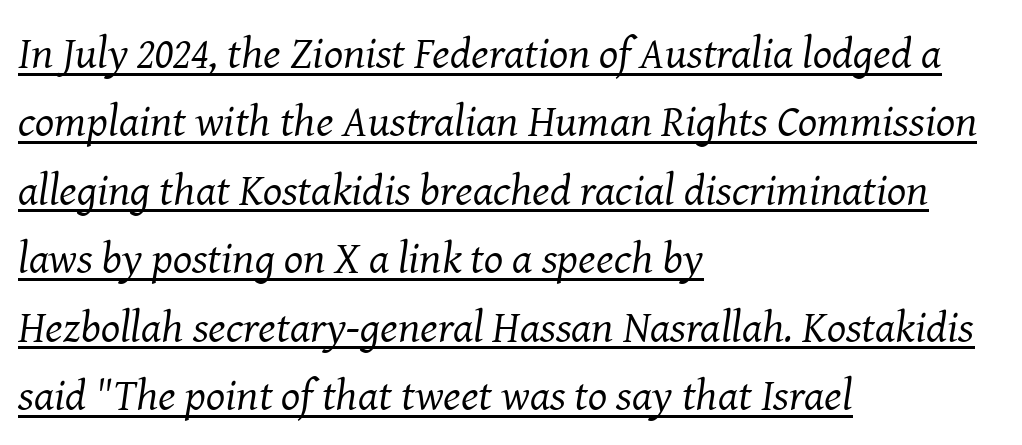
The image shows 45 px regular-weight serif type, italic (leaning right); set left-aligned, normal line spacing (1.52x), normal letter spacing, underlined; medium stroke contrast and a medium x-height.
